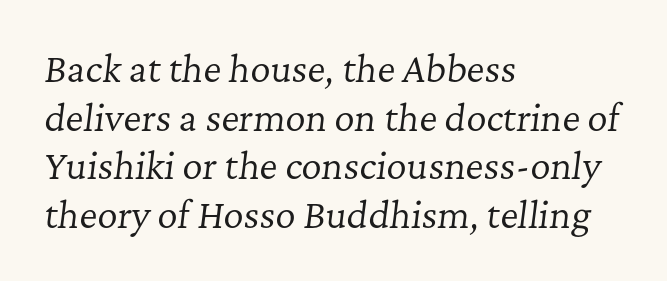
{"serif": "yes", "italic": "yes", "lean": "right", "slant_degrees": 7, "bold": "no", "weight": "regular", "width": "normal", "stroke_contrast": "low", "x_height": "medium", "monospaced": "no", "underline": "no", "align": "left", "line_spacing": "normal", "line_spacing_ratio": 1.39, "letter_spacing": "normal", "letter_spacing_em": 0.0, "glyph_px": 35}
